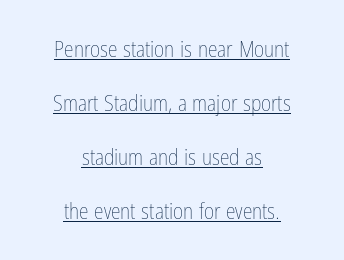
The image shows 22 px text type, upright; set centered, loose line spacing (2.46x), normal letter spacing, underlined.
